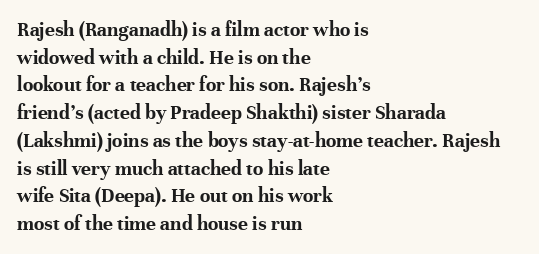
The image shows 21 px bold type, upright; set left-aligned, normal line spacing (1.32x), normal letter spacing, not underlined.
